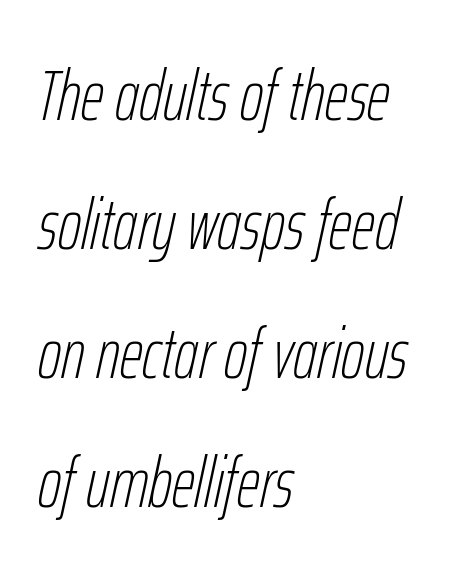
{"italic": "yes", "lean": "right", "slant_degrees": 12, "bold": "no", "weight": "thin", "width": "condensed", "stroke_contrast": "low", "x_height": "medium", "monospaced": "no", "underline": "no", "align": "left", "line_spacing_ratio": 1.79, "letter_spacing": "normal", "letter_spacing_em": 0.0, "glyph_px": 72}
